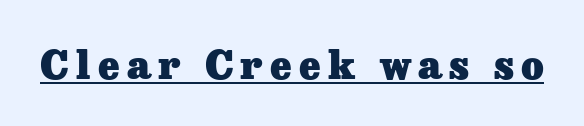
The image shows 39 px heavy serif type, upright; set underlined; low stroke contrast and a medium x-height.
